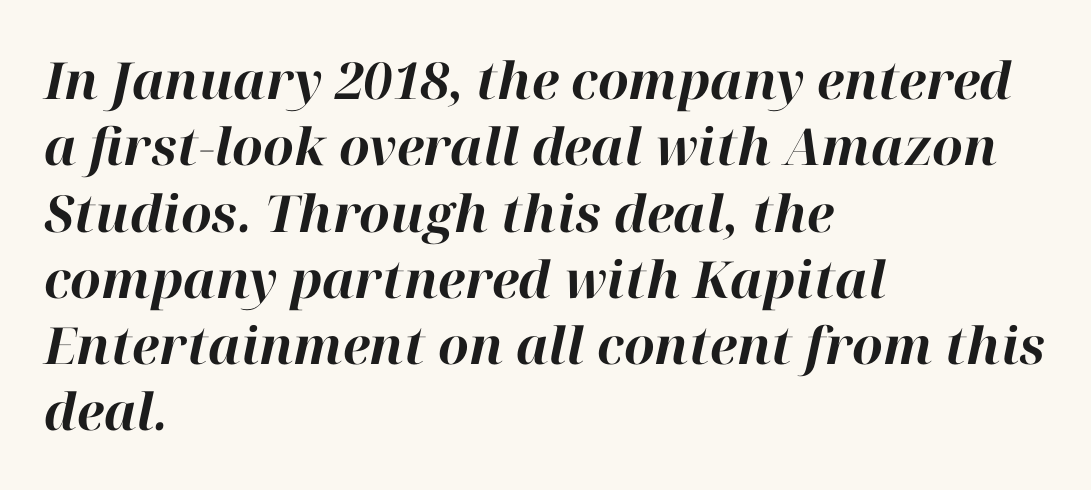
The image shows 51 px bold type, italic (leaning right); set left-aligned, normal line spacing (1.3x), normal letter spacing, not underlined; high stroke contrast and a medium x-height.
